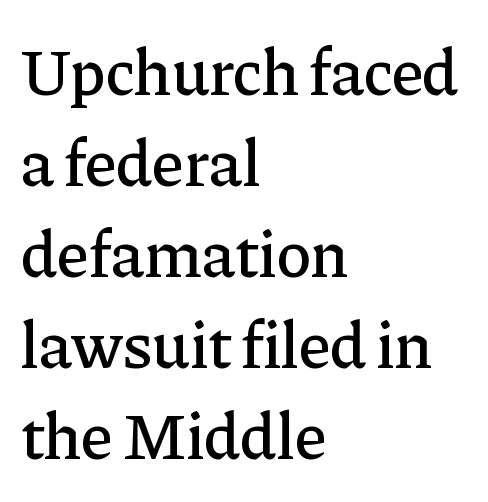
Q: Is the text italic (slanted)? A: No, it is upright.
Q: Is the typeface a serif or a sans-serif typeface? A: Serif.
Q: Is the text underlined? A: No.
Q: How is the paragraph aligned? A: Left-aligned.
Q: Is the spacing between letters normal or unusually wide? A: Normal.
Q: Is the spacing between lines tight, normal or loose? A: Normal.
Q: Width (condensed, normal, or wide)? A: Normal.
Q: Stroke contrast? A: Low.
Q: x-height? A: Medium.
Q: Monospaced? A: No.
